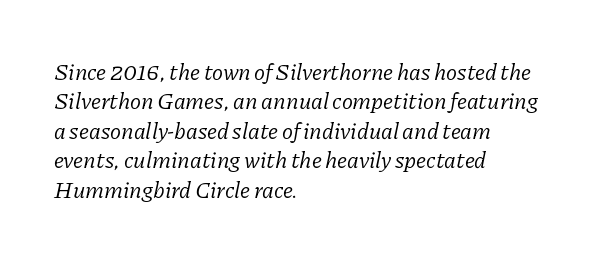
Q: Is the text bold? A: No.
Q: Is the text italic (slanted)? A: Yes, it leans right by about 11 degrees.
Q: Is the text underlined? A: No.
Q: How is the paragraph aligned? A: Left-aligned.
Q: Is the spacing between letters normal or unusually wide? A: Normal.
Q: Is the spacing between lines tight, normal or loose? A: Normal.
